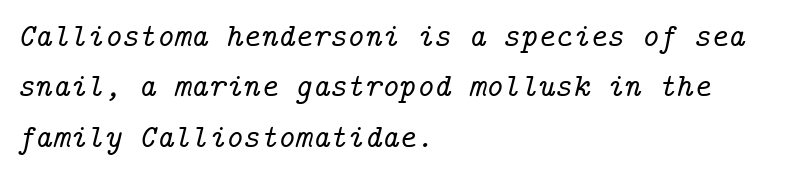
The passage shown stacks its lines at a standard gap. The face used here is seriffed, in the tradition of book romans. You can tell it's italic because the verticals aren't actually vertical. Words appear dense and cohesive because spacing is normal. The lines are quadded left. The foot of each line stays bare and open.
